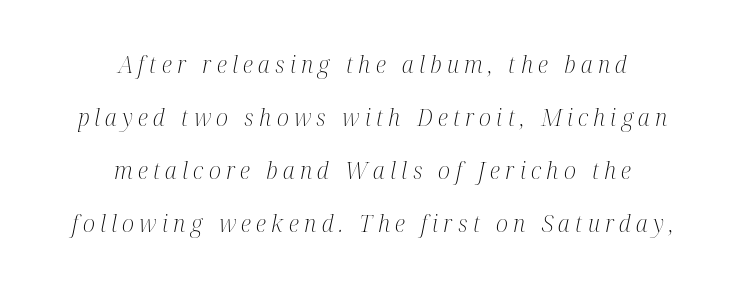
The image shows 23 px text type, italic (leaning right); set centered, loose line spacing (2.3x), unusually wide letter spacing (+0.23 em), not underlined.
